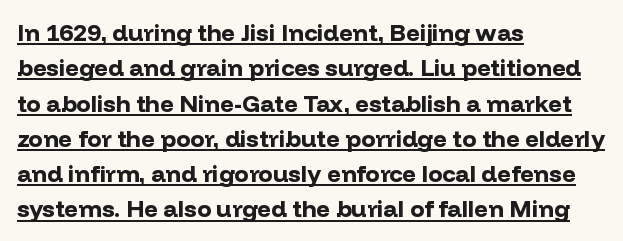
{"italic": "no", "bold": "yes", "underline": "yes", "align": "left", "line_spacing": "normal", "line_spacing_ratio": 1.47, "letter_spacing": "normal", "letter_spacing_em": 0.0, "glyph_px": 24}
